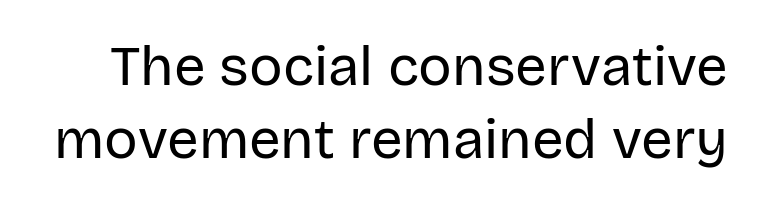
{"serif": "no", "italic": "no", "bold": "no", "weight": "regular", "width": "normal", "stroke_contrast": "low", "x_height": "large", "monospaced": "no", "underline": "no", "line_spacing": "normal", "line_spacing_ratio": 1.3, "letter_spacing": "normal", "letter_spacing_em": 0.0, "glyph_px": 56}
